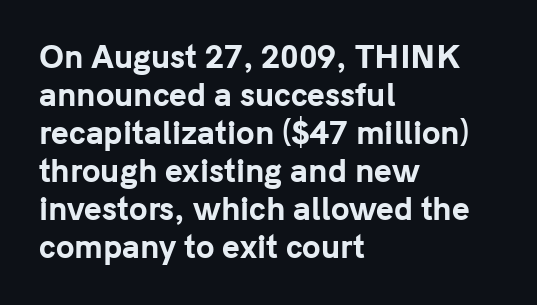
Does the leading feel generous? No, just average. Horizontal alignment here is leftward, the default for most running prose. The passage shown is emphatically bold. Default kerning and tracking; the words read as compact shapes. Style check: upright.
